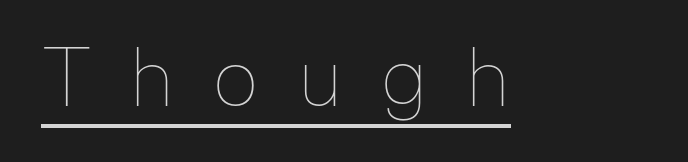
Q: Is the text bold? A: No.
Q: Is the text italic (slanted)? A: No, it is upright.
Q: Is the text underlined? A: Yes.
Q: Is the spacing between letters normal or unusually wide? A: Unusually wide.
Q: Width (condensed, normal, or wide)? A: Normal.
Q: Stroke contrast? A: Low.
Q: x-height? A: Medium.
Q: Monospaced? A: No.
